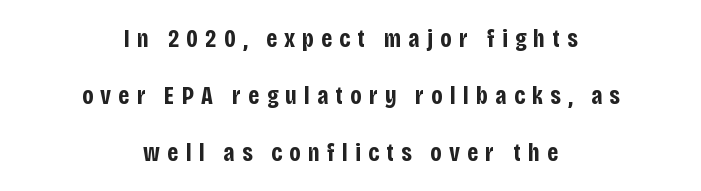
{"italic": "no", "bold": "yes", "underline": "no", "align": "center", "line_spacing": "loose", "line_spacing_ratio": 2.28, "letter_spacing": "wide", "letter_spacing_em": 0.29, "glyph_px": 25}
